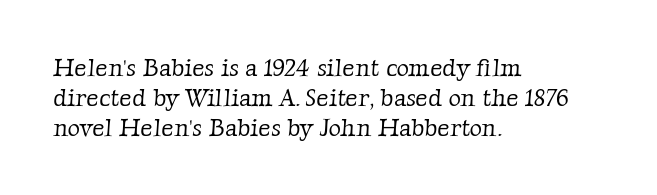
Just letters on the line, the space beneath them empty. Nothing heavy about these letters — not bold at all. There is no visible air inserted between adjacent glyphs. The text block is weighted toward the left margin, trailing off unevenly rightward.
